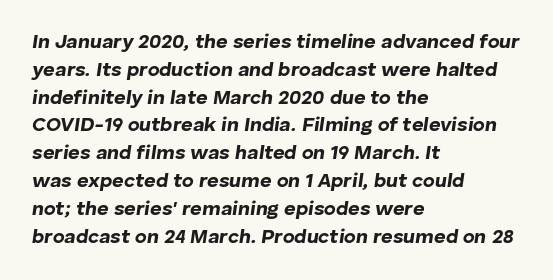
Compared with typical paragraphs, the rows here are spaced about the same. Is the block centered? No — it sits flush against the left margin. Unmarked baselines from the first word to the last. Slant detected: the letters are inclined.
